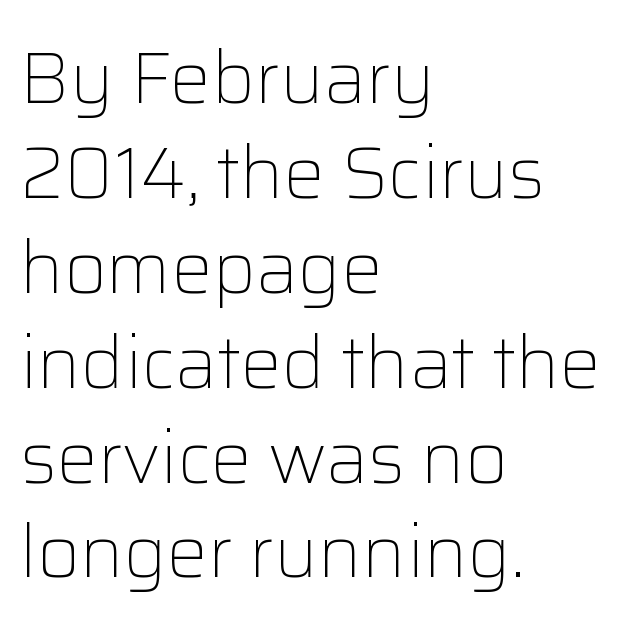
The image shows 73 px light sans-serif type, upright; set left-aligned, normal line spacing (1.3x), normal letter spacing, not underlined; low stroke contrast and a medium x-height.
